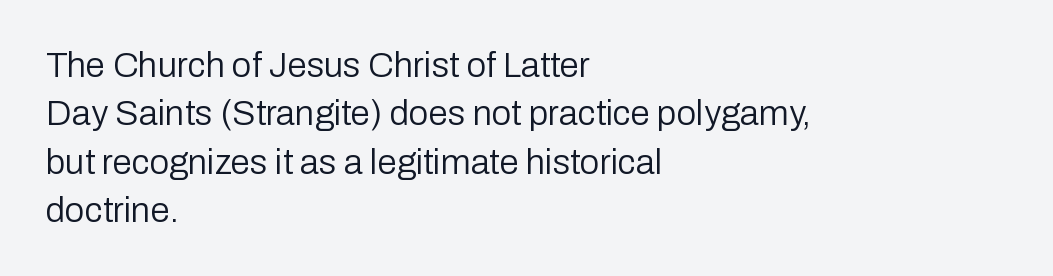
Q: Is the text bold? A: No.
Q: Is the text italic (slanted)? A: No, it is upright.
Q: Is the typeface a serif or a sans-serif typeface? A: Sans-serif.
Q: Is the text underlined? A: No.
Q: How is the paragraph aligned? A: Left-aligned.
Q: Is the spacing between letters normal or unusually wide? A: Normal.
Q: Is the spacing between lines tight, normal or loose? A: Normal.
Q: Width (condensed, normal, or wide)? A: Normal.
Q: Stroke contrast? A: Low.
Q: x-height? A: Medium.
Q: Monospaced? A: No.
